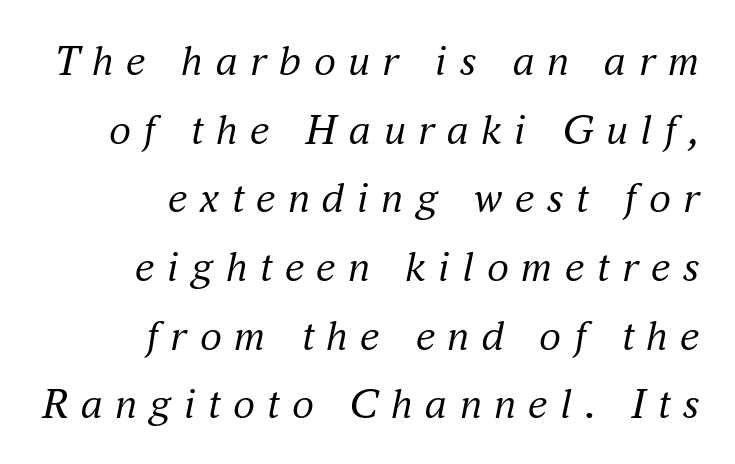
The gap between lines stays unmarked. Glyph-to-glyph distance is far greater than everyday printed text. The face used here is proportionally spaced, like ordinary book or web type. Stroke thickness stays within the range of a standard reading face or lighter. Successive baselines arrive at the customary interval. When letters slant like this, we call the style italic.
